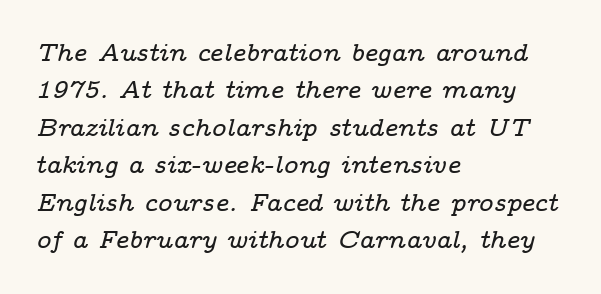
{"italic": "yes", "lean": "right", "slant_degrees": 14, "underline": "no", "align": "left", "line_spacing": "normal", "line_spacing_ratio": 1.5, "letter_spacing": "normal", "letter_spacing_em": 0.0, "glyph_px": 25}
